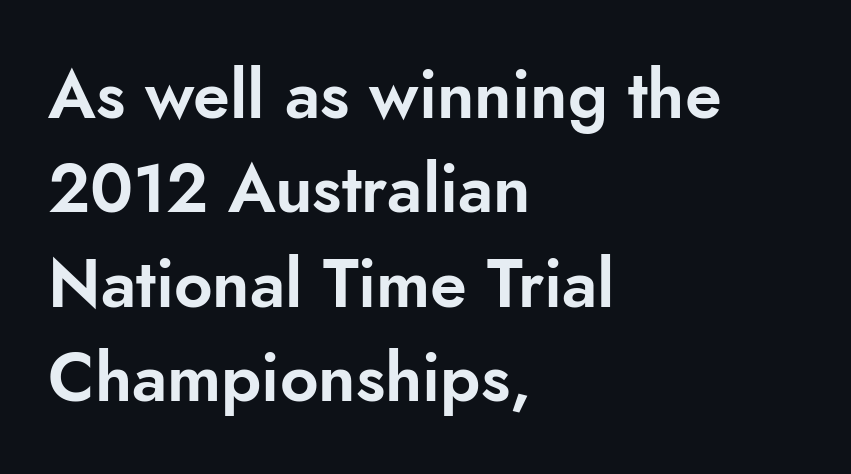
Rows of type keep a routine distance in the vertical direction. Tracking value appears to be zero — textbook default spacing. Proportional: the letters do not fall into vertical columns. The text was rendered using a sans face with plain stroke endings. Has an underline been added? It has not. The letters stand upright; this is a roman face.
